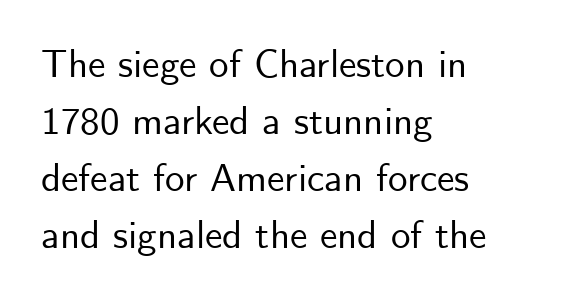
Q: Is the text italic (slanted)? A: No, it is upright.
Q: Is the typeface a serif or a sans-serif typeface? A: Sans-serif.
Q: Is the text underlined? A: No.
Q: How is the paragraph aligned? A: Left-aligned.
Q: Is the spacing between letters normal or unusually wide? A: Normal.
Q: Is the spacing between lines tight, normal or loose? A: Normal.
Q: Width (condensed, normal, or wide)? A: Normal.
Q: Stroke contrast? A: Low.
Q: x-height? A: Small.
Q: Monospaced? A: No.
